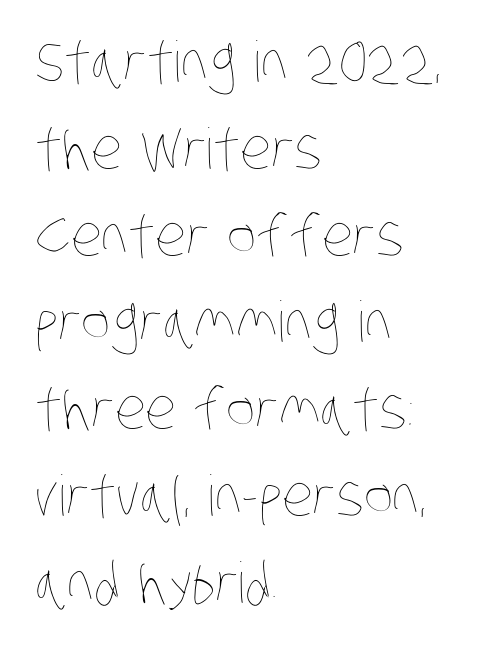
The image shows 56 px thin, condensed type; set left-aligned, normal line spacing (1.55x), normal letter spacing, not underlined; low stroke contrast and a large x-height.
